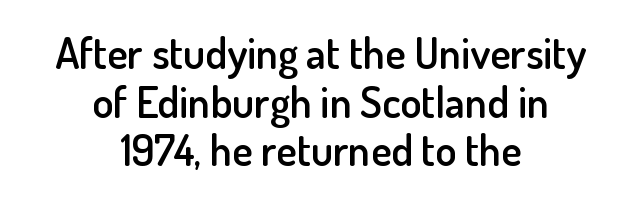
Q: Is the text bold? A: Semi-bold.
Q: Is the text italic (slanted)? A: No, it is upright.
Q: Is the typeface a serif or a sans-serif typeface? A: Sans-serif.
Q: Is the text underlined? A: No.
Q: How is the paragraph aligned? A: Centered.
Q: Is the spacing between letters normal or unusually wide? A: Normal.
Q: Is the spacing between lines tight, normal or loose? A: Tight.
Q: Width (condensed, normal, or wide)? A: Normal.
Q: Stroke contrast? A: Low.
Q: x-height? A: Small.
Q: Monospaced? A: No.
